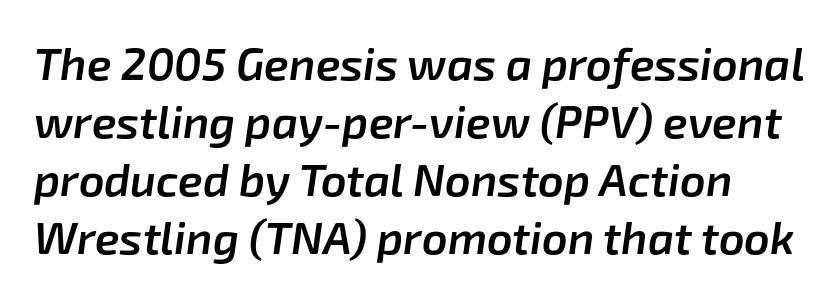
{"italic": "yes", "lean": "right", "slant_degrees": 8, "bold": "semi", "weight": "semibold", "width": "normal", "stroke_contrast": "low", "x_height": "medium", "monospaced": "no", "underline": "no", "line_spacing": "normal", "line_spacing_ratio": 1.29, "letter_spacing": "normal", "letter_spacing_em": 0.0, "glyph_px": 45}
